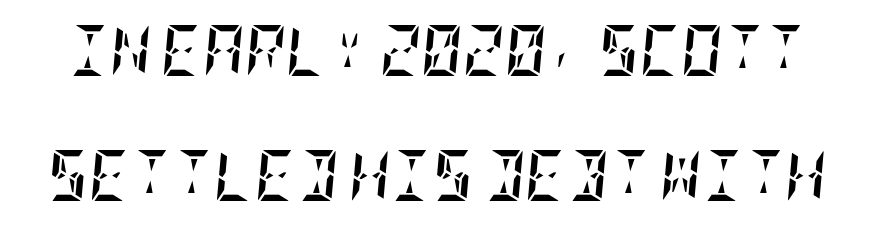
The image shows 51 px semibold, condensed type, italic (leaning right); set loose line spacing (2.45x), normal letter spacing, not underlined; low stroke contrast and a large x-height.
